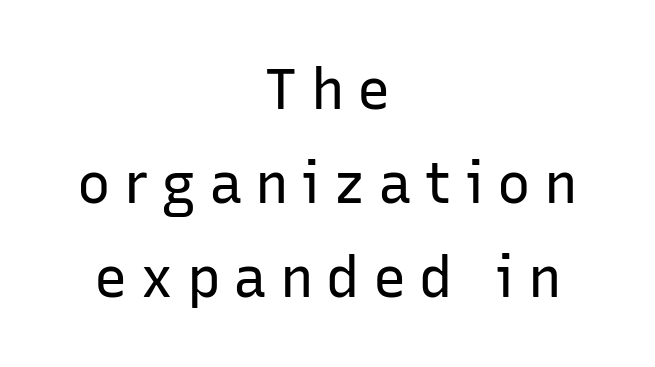
Every stem runs plumb, perpendicular to the baseline. The face used here is a sans, in the tradition of grotesques and geometrics. A centered setting, common on invitations and titles, is used for this passage. Caption: expanded tracking, letters set apart. Successive baselines arrive at the customary interval. The specimen omits any rule beneath the text block's lines.
